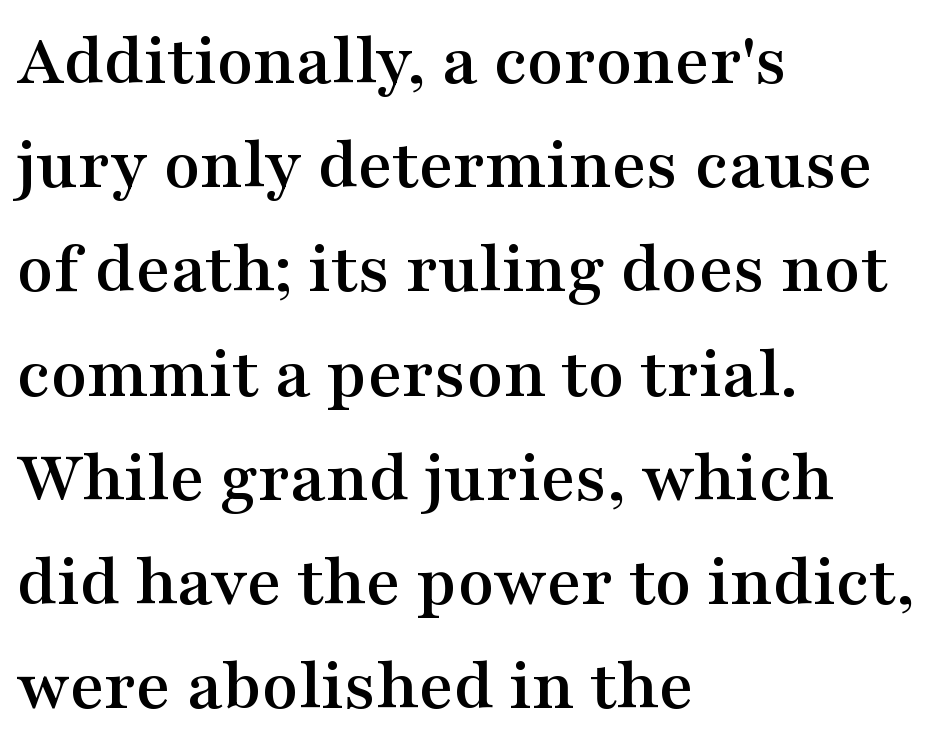
Q: Is the text italic (slanted)? A: No, it is upright.
Q: Is the typeface a serif or a sans-serif typeface? A: Serif.
Q: Is the text underlined? A: No.
Q: How is the paragraph aligned? A: Left-aligned.
Q: Is the spacing between letters normal or unusually wide? A: Normal.
Q: Is the spacing between lines tight, normal or loose? A: Normal.
Q: Width (condensed, normal, or wide)? A: Wide.
Q: Stroke contrast? A: Medium.
Q: x-height? A: Medium.
Q: Monospaced? A: No.
